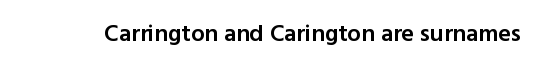
{"italic": "no", "bold": "semi", "underline": "no", "letter_spacing": "normal", "letter_spacing_em": 0.0, "glyph_px": 24}
